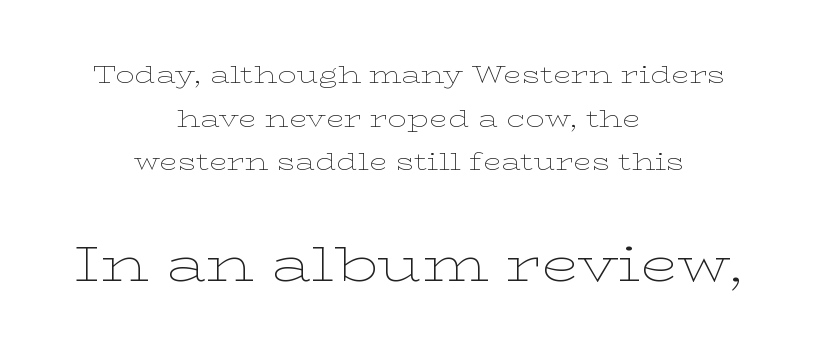
The image shows 49 px thin, wide serif type, upright; set centered, line spacing 1.82x, normal letter spacing, not underlined; the second (bottom) block is 2.04x larger; low stroke contrast and a medium x-height.
